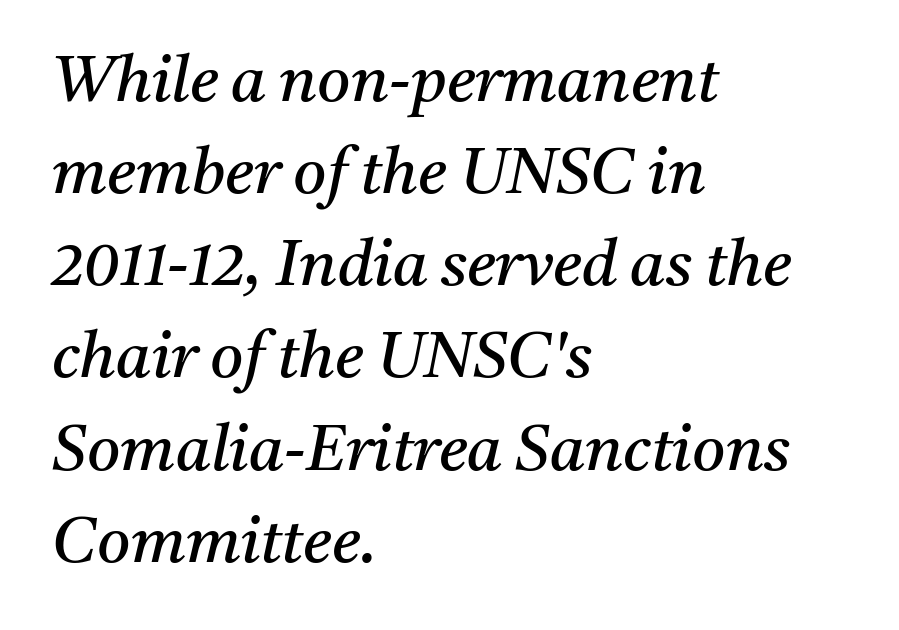
The image shows 64 px regular-weight serif type, italic (leaning right); set left-aligned, normal line spacing (1.44x), normal letter spacing, not underlined; medium stroke contrast and a medium x-height.
